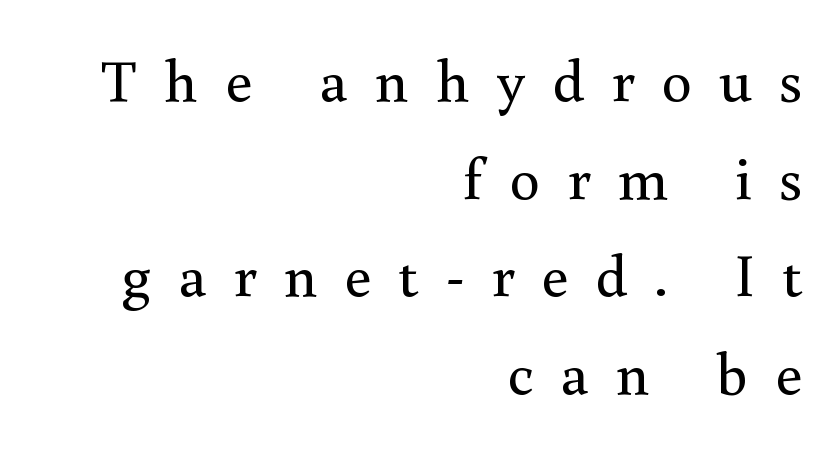
The image shows 61 px regular-weight serif type, upright; set right-aligned, normal line spacing (1.6x), unusually wide letter spacing (+0.44 em), not underlined; medium stroke contrast and a small x-height.
